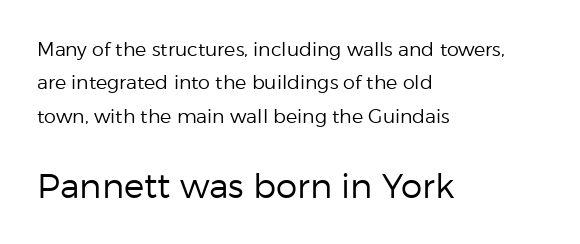
The image shows 34 px regular-weight sans-serif type, upright; set left-aligned, line spacing 1.76x, normal letter spacing, not underlined; the second (bottom) block is 1.79x larger; low stroke contrast and a medium x-height.
